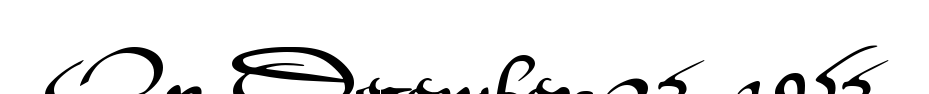
A typesetter would call this proportional, since set widths differ per character. These lines are composed in type without serifs. Each line of the rendering has a horizontal stroke beneath the glyphs.
